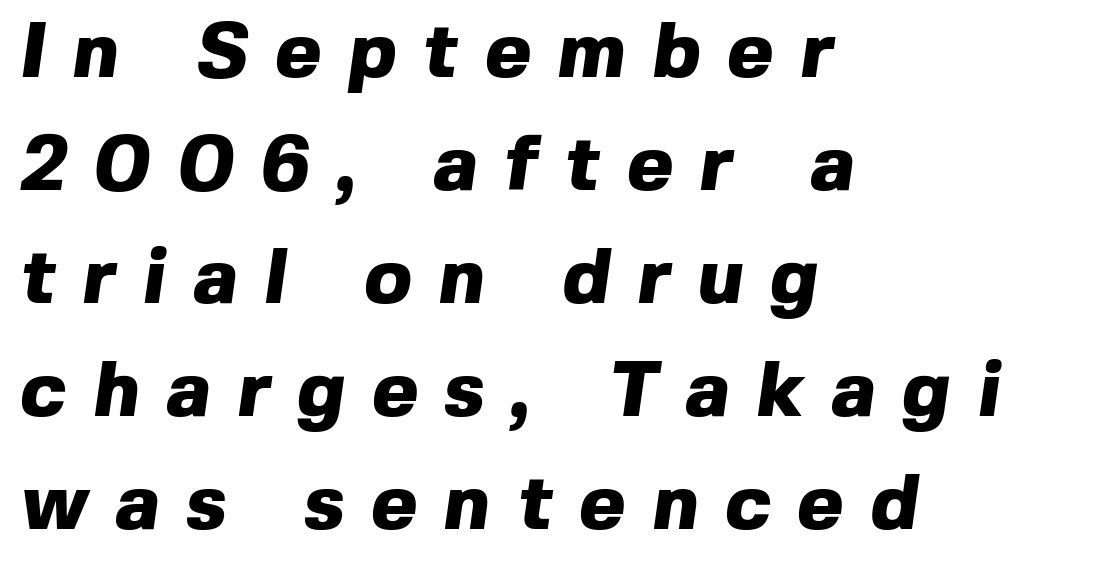
Q: Is the text bold? A: Yes.
Q: Is the typeface a serif or a sans-serif typeface? A: Sans-serif.
Q: Is the text underlined? A: No.
Q: How is the paragraph aligned? A: Left-aligned.
Q: Is the spacing between letters normal or unusually wide? A: Unusually wide.
Q: Is the spacing between lines tight, normal or loose? A: Normal.
Q: Width (condensed, normal, or wide)? A: Normal.
Q: x-height? A: Medium.
Q: Monospaced? A: No.
